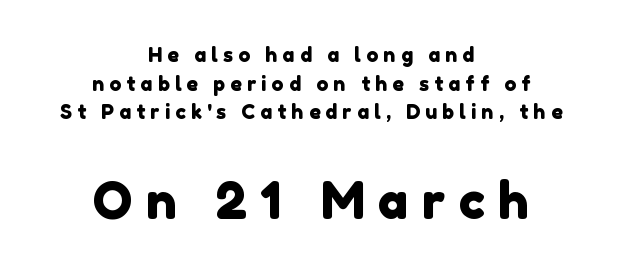
Q: Is the typeface a serif or a sans-serif typeface? A: Sans-serif.
Q: Is the text underlined? A: No.
Q: How is the paragraph aligned? A: Centered.
Q: Is the spacing between letters normal or unusually wide? A: Unusually wide.
Q: Is the spacing between lines tight, normal or loose? A: Normal.
Q: Which block of text is set in a larger size, the first (top) or the second (bottom)? A: The second (bottom) one.
Q: Width (condensed, normal, or wide)? A: Normal.
Q: Stroke contrast? A: Low.
Q: x-height? A: Medium.
Q: Monospaced? A: No.
